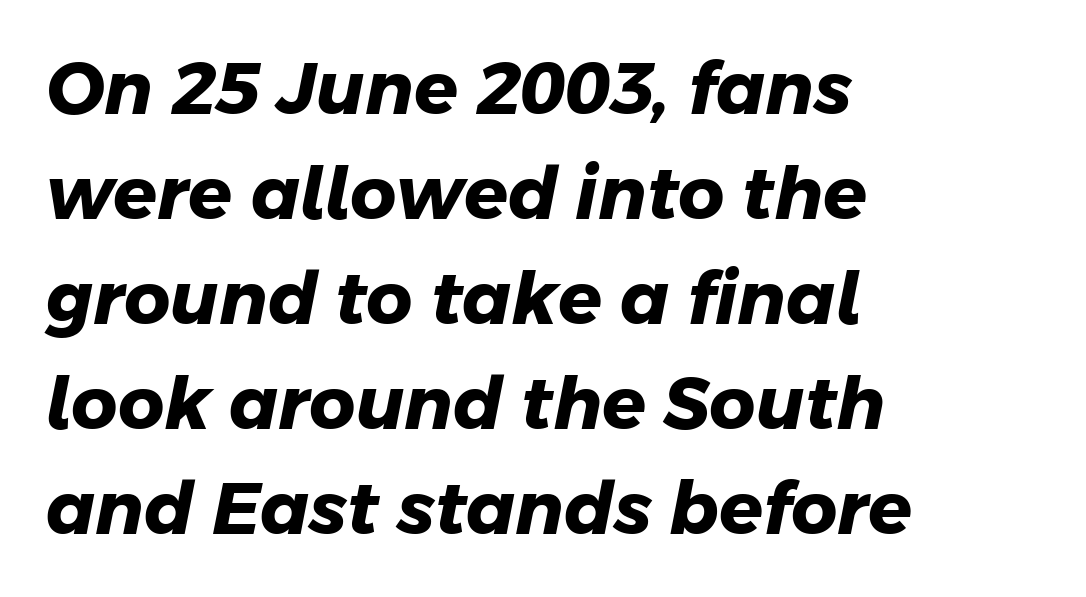
The image shows 72 px heavy sans-serif type; set left-aligned, normal line spacing (1.46x), normal letter spacing, not underlined; low stroke contrast and a medium x-height.
